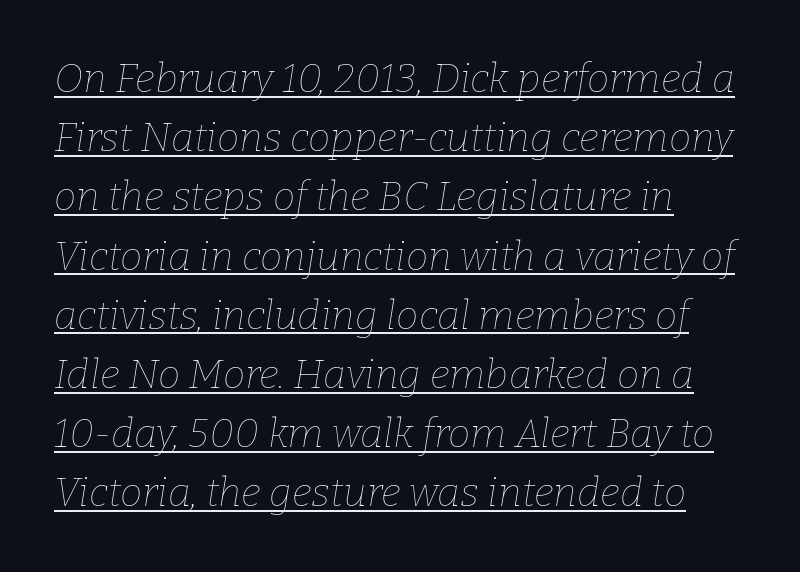
{"italic": "yes", "lean": "right", "slant_degrees": 9, "bold": "no", "weight": "thin", "width": "normal", "stroke_contrast": "low", "x_height": "medium", "monospaced": "no", "underline": "yes", "align": "left", "line_spacing": "normal", "line_spacing_ratio": 1.48, "letter_spacing": "normal", "letter_spacing_em": 0.0, "glyph_px": 40}
